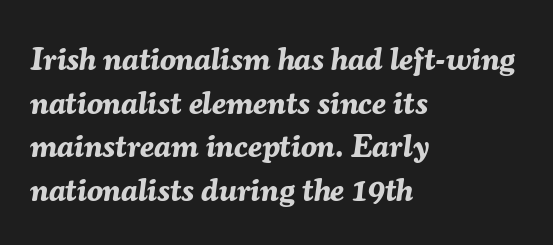
The image shows 32 px bold type, italic (leaning right); set left-aligned, normal line spacing (1.36x), normal letter spacing, not underlined; medium stroke contrast and a medium x-height.
